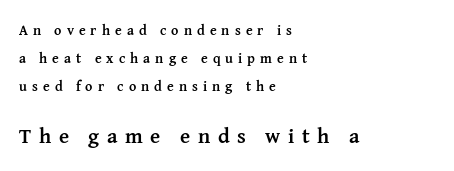
Q: Is the text bold? A: Yes.
Q: Is the text italic (slanted)? A: No, it is upright.
Q: Is the text underlined? A: No.
Q: How is the paragraph aligned? A: Left-aligned.
Q: Is the spacing between letters normal or unusually wide? A: Unusually wide.
Q: Is the spacing between lines tight, normal or loose? A: Loose.
Q: Which block of text is set in a larger size, the first (top) or the second (bottom)? A: The second (bottom) one.
